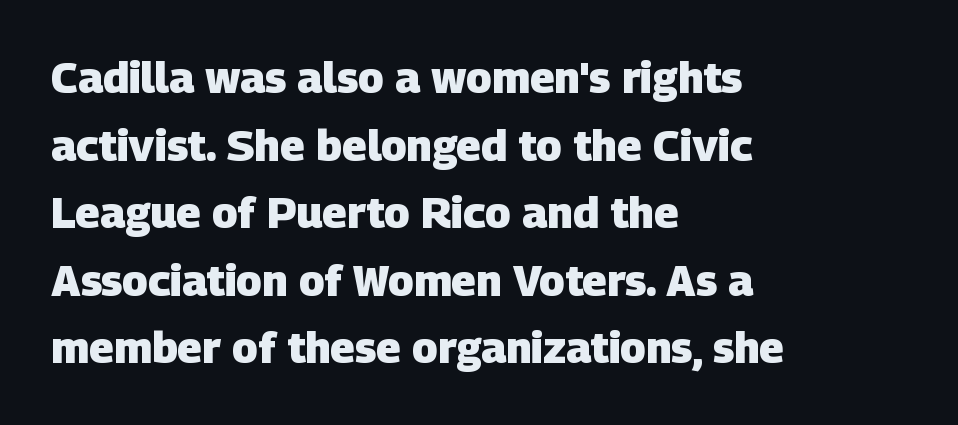
{"serif": "no", "bold": "yes", "weight": "heavy", "width": "normal", "stroke_contrast": "low", "x_height": "large", "monospaced": "no", "underline": "no", "align": "left", "line_spacing": "normal", "line_spacing_ratio": 1.57, "letter_spacing": "normal", "letter_spacing_em": 0.0, "glyph_px": 43}
